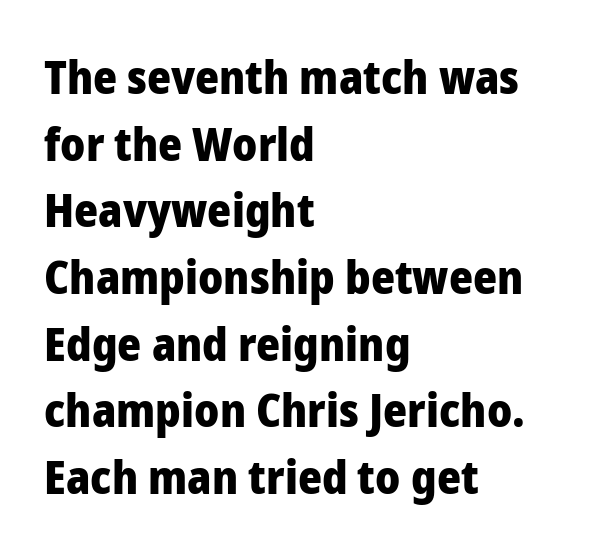
Q: Is the text bold? A: Yes.
Q: Is the text italic (slanted)? A: No, it is upright.
Q: Is the typeface a serif or a sans-serif typeface? A: Sans-serif.
Q: Is the text underlined? A: No.
Q: How is the paragraph aligned? A: Left-aligned.
Q: Is the spacing between letters normal or unusually wide? A: Normal.
Q: Is the spacing between lines tight, normal or loose? A: Normal.
Q: Width (condensed, normal, or wide)? A: Normal.
Q: Stroke contrast? A: Low.
Q: x-height? A: Medium.
Q: Monospaced? A: No.
